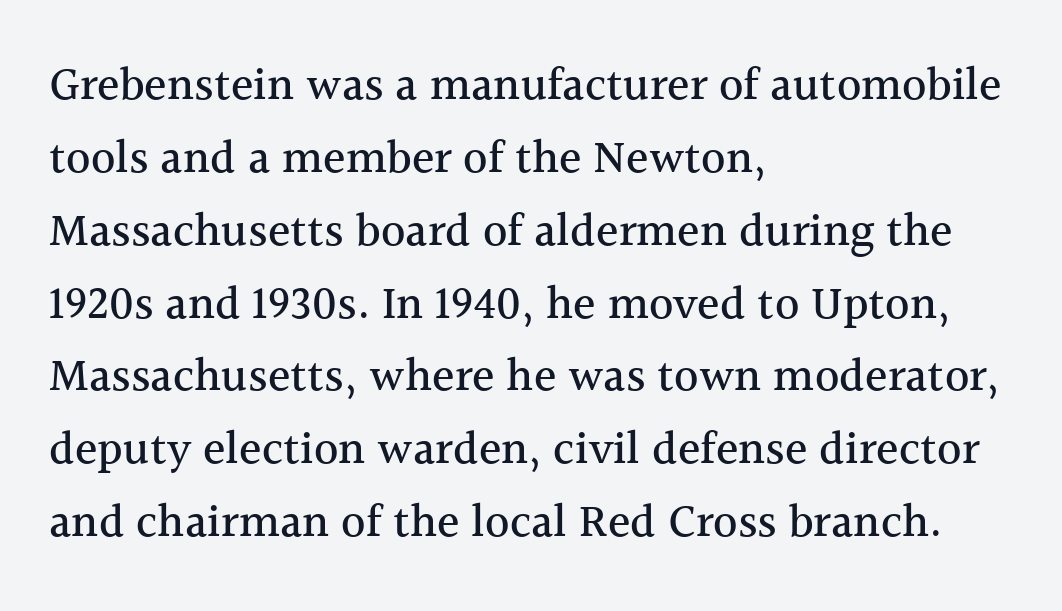
The typography opts for an upright posture over an oblique one. The space between consecutive lines is moderate. Teacher's note: observe the even left margin — that is flush-left alignment. Note the varied advance widths — an 'i' is clearly narrower than an 'm'.
